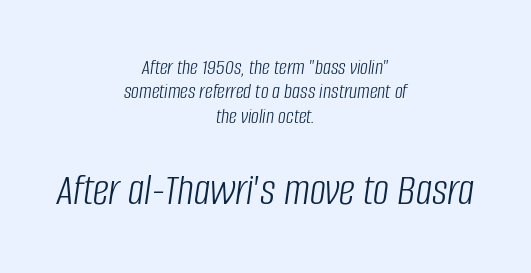
Q: Is the text bold? A: No.
Q: Is the text italic (slanted)? A: Yes, it leans right by about 8 degrees.
Q: Is the text underlined? A: No.
Q: How is the paragraph aligned? A: Centered.
Q: Is the spacing between letters normal or unusually wide? A: Normal.
Q: Is the spacing between lines tight, normal or loose? A: Tight.
Q: Which block of text is set in a larger size, the first (top) or the second (bottom)? A: The second (bottom) one.
Q: Width (condensed, normal, or wide)? A: Condensed.
Q: Stroke contrast? A: Low.
Q: x-height? A: Large.
Q: Monospaced? A: No.
